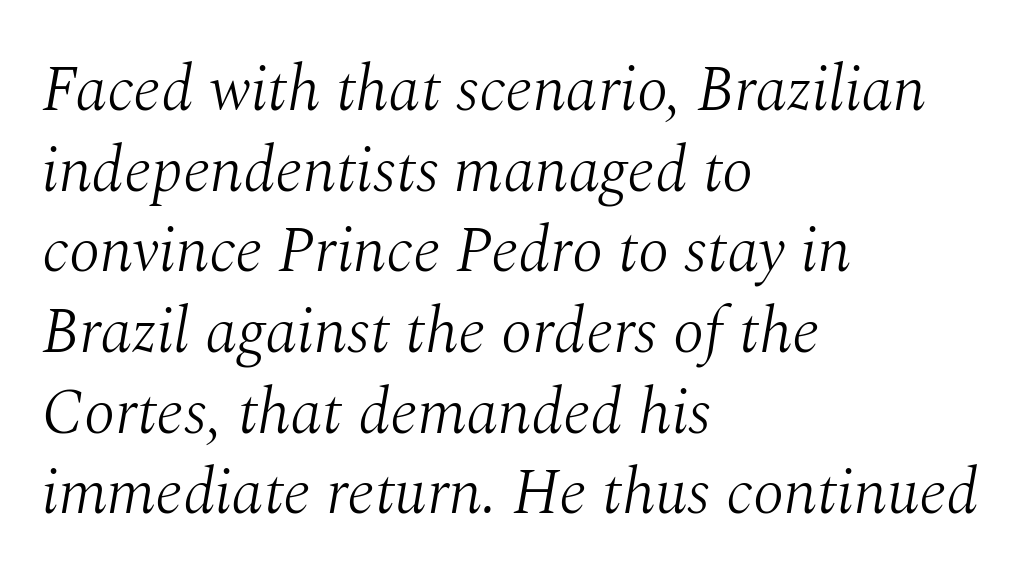
The image shows 64 px light serif type, italic (leaning right); set left-aligned, normal line spacing (1.26x), normal letter spacing, not underlined; medium stroke contrast and a medium x-height.
